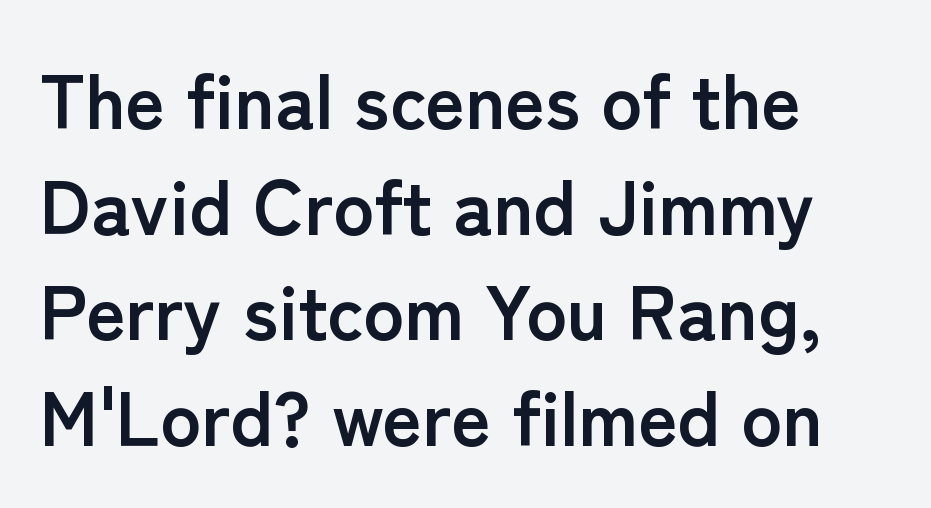
Q: Is the text bold? A: Yes.
Q: Is the text italic (slanted)? A: No, it is upright.
Q: Is the typeface a serif or a sans-serif typeface? A: Sans-serif.
Q: Is the text underlined? A: No.
Q: How is the paragraph aligned? A: Left-aligned.
Q: Is the spacing between letters normal or unusually wide? A: Normal.
Q: Is the spacing between lines tight, normal or loose? A: Normal.
Q: Width (condensed, normal, or wide)? A: Normal.
Q: Stroke contrast? A: Low.
Q: x-height? A: Medium.
Q: Monospaced? A: No.
